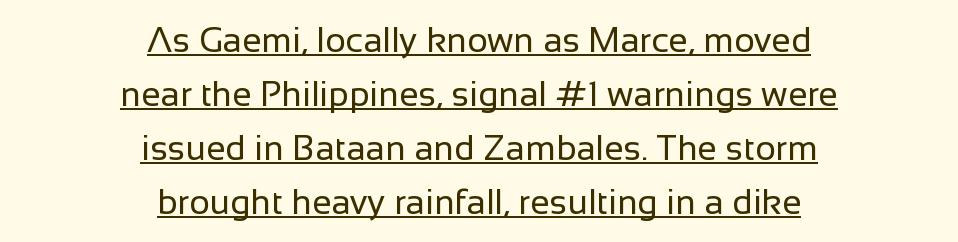
{"serif": "no", "italic": "no", "bold": "no", "weight": "regular", "width": "normal", "stroke_contrast": "low", "x_height": "medium", "monospaced": "no", "underline": "yes", "align": "center", "line_spacing": "normal", "line_spacing_ratio": 1.54, "letter_spacing": "normal", "letter_spacing_em": 0.0, "glyph_px": 35}
